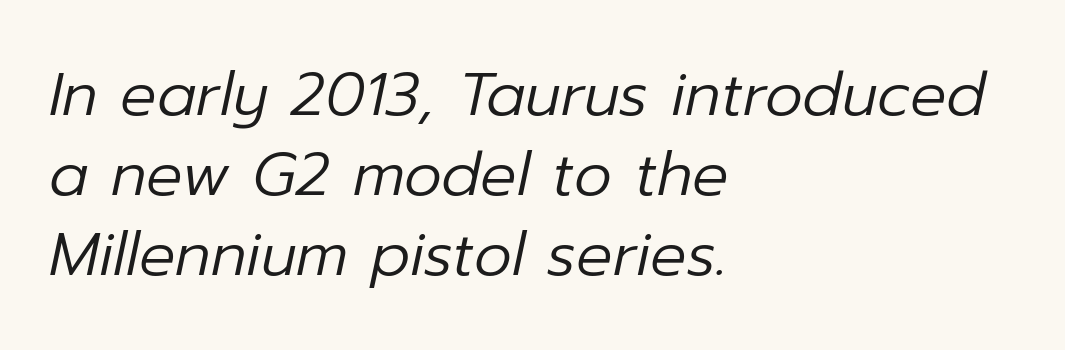
Q: Is the text bold? A: No.
Q: Is the text italic (slanted)? A: Yes, it leans right by about 12 degrees.
Q: Is the text underlined? A: No.
Q: How is the paragraph aligned? A: Left-aligned.
Q: Is the spacing between letters normal or unusually wide? A: Normal.
Q: Is the spacing between lines tight, normal or loose? A: Normal.
Q: Width (condensed, normal, or wide)? A: Normal.
Q: Stroke contrast? A: Low.
Q: x-height? A: Medium.
Q: Monospaced? A: No.
